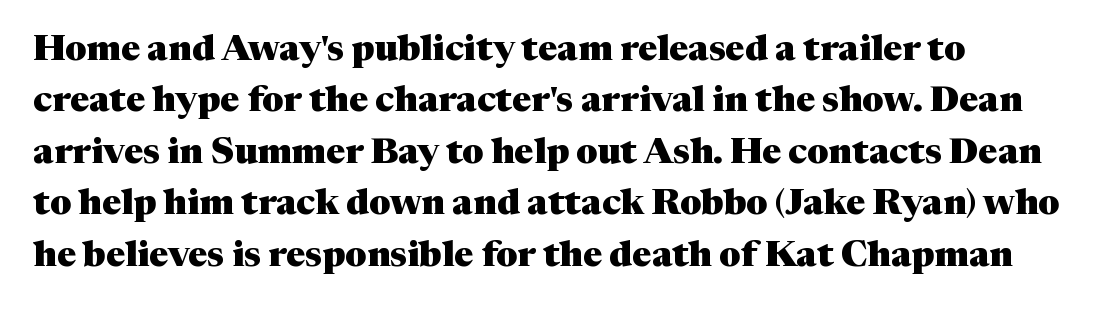
The image shows 36 px heavy serif type, upright; set normal line spacing (1.43x), normal letter spacing, not underlined; medium stroke contrast and a medium x-height.
